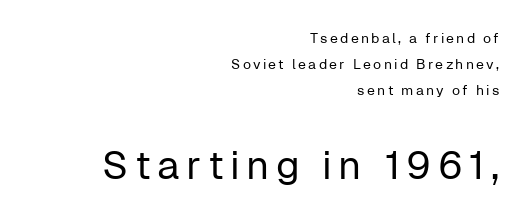
{"serif": "no", "italic": "no", "bold": "no", "weight": "regular", "width": "normal", "stroke_contrast": "low", "x_height": "medium", "monospaced": "no", "underline": "no", "align": "right", "line_spacing_ratio": 1.86, "larger_block": "second", "size_ratio": 2.86, "glyph_px": 40}
